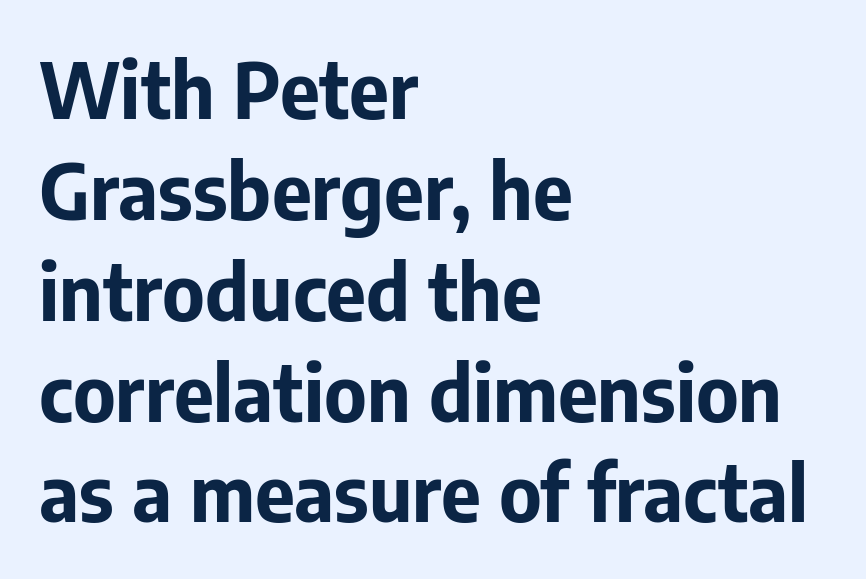
Nothing unusual about the tracking: characters are spaced as the font intends. No italicization has been applied; the sample stays upright. Has an underline been added? It has not. The rendering uses a bold face; every stroke is thick and dark.
